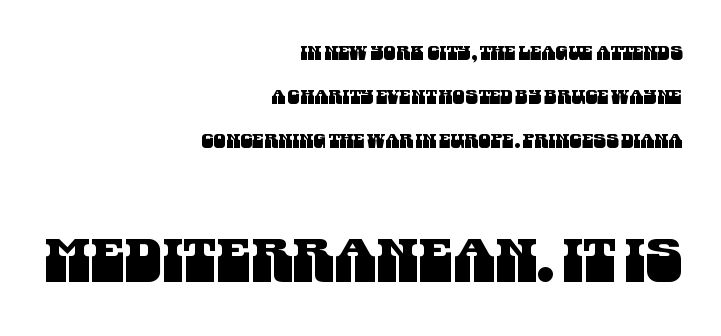
{"serif": "no", "width": "condensed", "stroke_contrast": "medium", "x_height": "large", "monospaced": "no", "underline": "no", "align": "right", "line_spacing": "loose", "line_spacing_ratio": 2.2, "letter_spacing": "normal", "letter_spacing_em": 0.0, "larger_block": "second", "size_ratio": 3.0, "glyph_px": 60}
